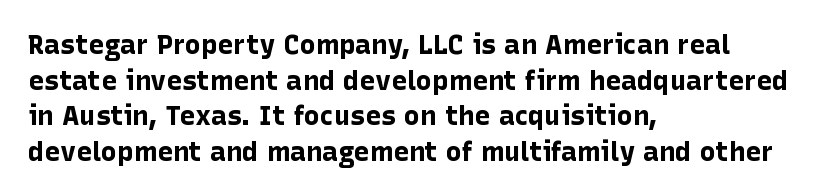
A typesetter would call this leading conventional body-copy spacing. Standard letterfit; no display-style spreading of the glyphs. The axis of the letterforms is exactly vertical. Typeset ragged right — the left edge is the straight one. Clear beneath every line of the passage. Each glyph is drawn with heavy, bold strokes.
